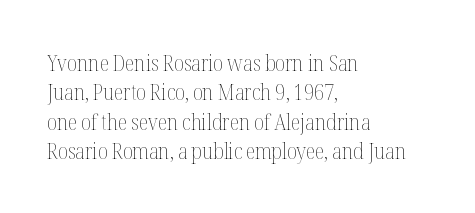
Q: Is the text bold? A: No.
Q: Is the text italic (slanted)? A: No, it is upright.
Q: Is the text underlined? A: No.
Q: How is the paragraph aligned? A: Left-aligned.
Q: Is the spacing between letters normal or unusually wide? A: Normal.
Q: Is the spacing between lines tight, normal or loose? A: Normal.
